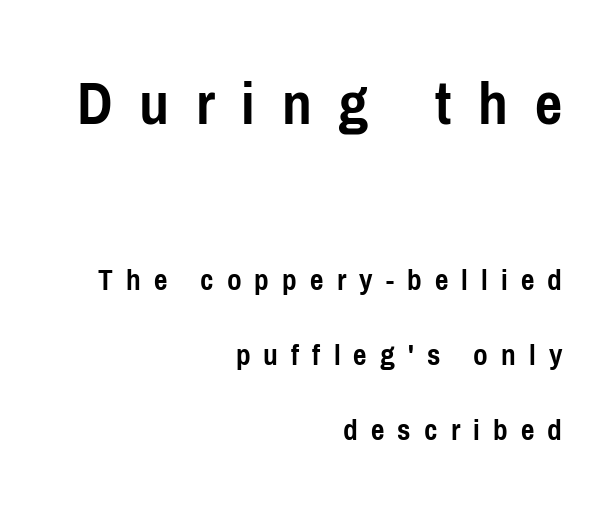
Q: Is the text bold? A: Yes.
Q: Is the text italic (slanted)? A: No, it is upright.
Q: Is the typeface a serif or a sans-serif typeface? A: Sans-serif.
Q: Is the text underlined? A: No.
Q: How is the paragraph aligned? A: Right-aligned.
Q: Is the spacing between letters normal or unusually wide? A: Unusually wide.
Q: Is the spacing between lines tight, normal or loose? A: Loose.
Q: Which block of text is set in a larger size, the first (top) or the second (bottom)? A: The first (top) one.
Q: Width (condensed, normal, or wide)? A: Condensed.
Q: Stroke contrast? A: Low.
Q: x-height? A: Medium.
Q: Monospaced? A: No.
